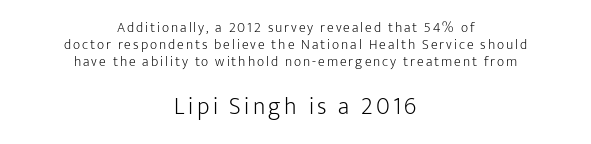
Q: Is the text bold? A: No.
Q: Is the text italic (slanted)? A: No, it is upright.
Q: Is the text underlined? A: No.
Q: How is the paragraph aligned? A: Centered.
Q: Which block of text is set in a larger size, the first (top) or the second (bottom)? A: The second (bottom) one.
